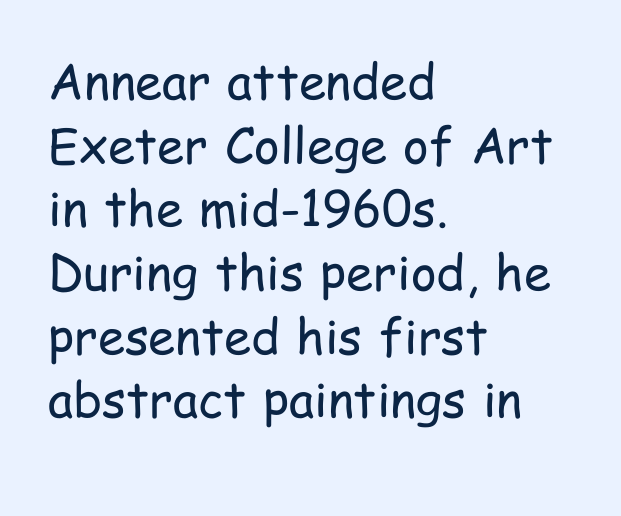
{"serif": "no", "italic": "no", "bold": "no", "weight": "regular", "width": "condensed", "stroke_contrast": "low", "x_height": "medium", "monospaced": "no", "underline": "no", "align": "left", "line_spacing": "normal", "line_spacing_ratio": 1.3, "letter_spacing": "normal", "letter_spacing_em": 0.0, "glyph_px": 49}
